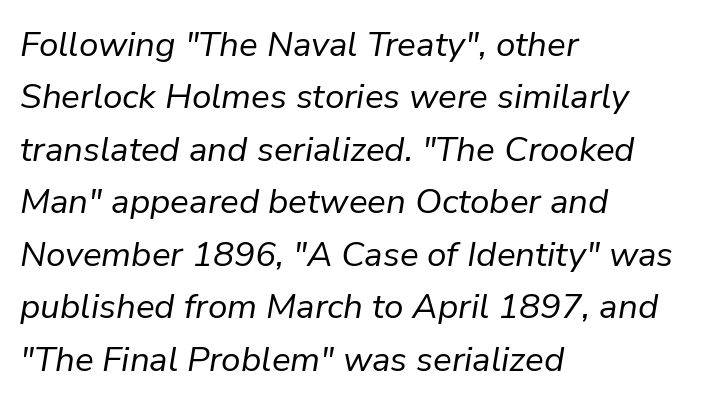
Observe the ordinary spacing: letters are neighbours, not strangers. Nobody drew a line under any word here. Quick note: interline space is typical. The typeface has the unassuming heft of standard copy or less. Short and long lines alike share a common starting point at left. It's the slanting kind of type.
